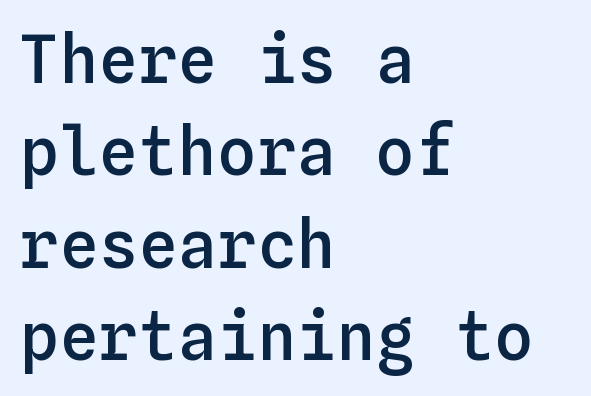
{"italic": "no", "bold": "semi", "weight": "semibold", "width": "normal", "stroke_contrast": "low", "x_height": "medium", "monospaced": "yes", "underline": "no", "align": "left", "line_spacing": "normal", "line_spacing_ratio": 1.4, "letter_spacing": "normal", "letter_spacing_em": 0.0, "glyph_px": 66}
